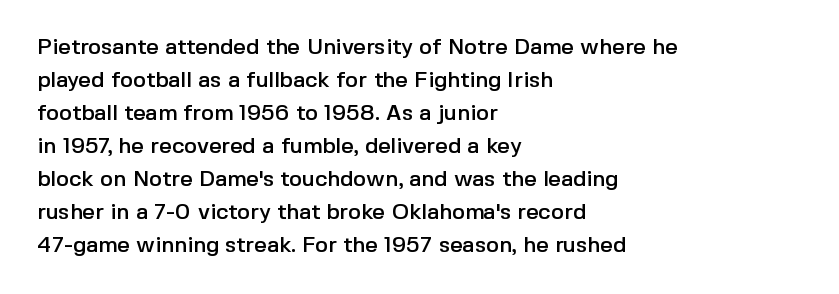
The image shows 22 px text type, upright; set left-aligned, normal line spacing (1.5x), normal letter spacing, not underlined.
